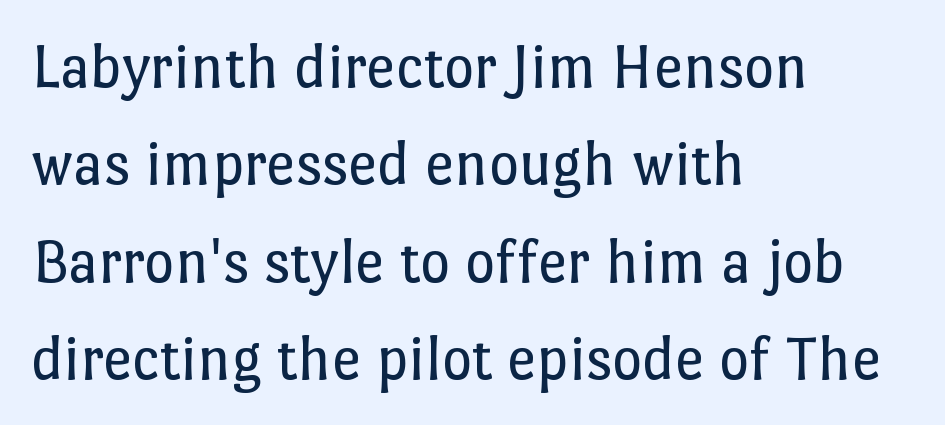
Q: Is the text bold? A: No.
Q: Is the text italic (slanted)? A: No, it is upright.
Q: Is the text underlined? A: No.
Q: How is the paragraph aligned? A: Left-aligned.
Q: Is the spacing between letters normal or unusually wide? A: Normal.
Q: Is the spacing between lines tight, normal or loose? A: Normal.
Q: Width (condensed, normal, or wide)? A: Normal.
Q: Stroke contrast? A: Low.
Q: x-height? A: Medium.
Q: Monospaced? A: No.
